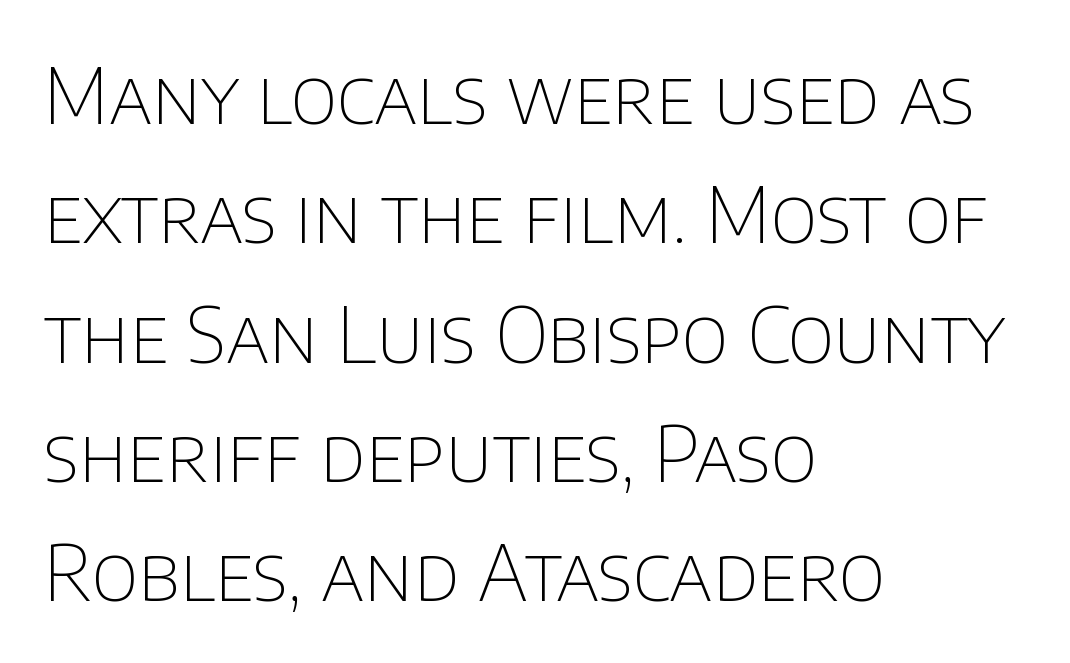
{"serif": "no", "italic": "no", "bold": "no", "weight": "thin", "width": "normal", "stroke_contrast": "low", "x_height": "large", "monospaced": "no", "underline": "no", "align": "left", "line_spacing": "normal", "line_spacing_ratio": 1.55, "letter_spacing": "normal", "letter_spacing_em": 0.0, "glyph_px": 77}
